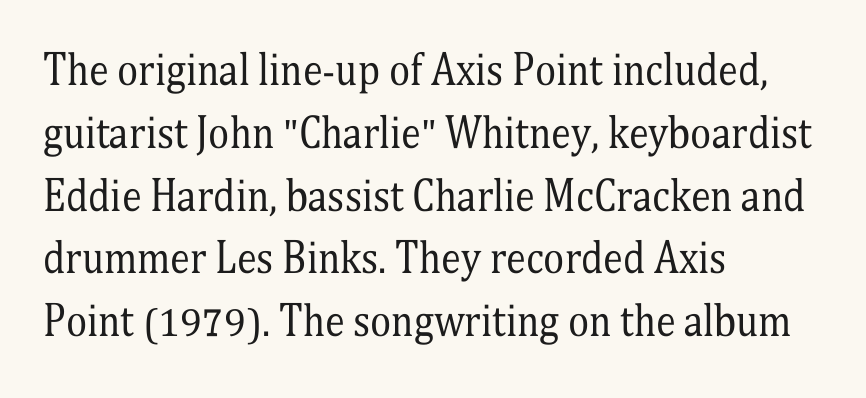
The image shows 40 px regular-weight, condensed serif type, upright; set left-aligned, normal line spacing (1.57x), normal letter spacing, not underlined; medium stroke contrast and a medium x-height.
